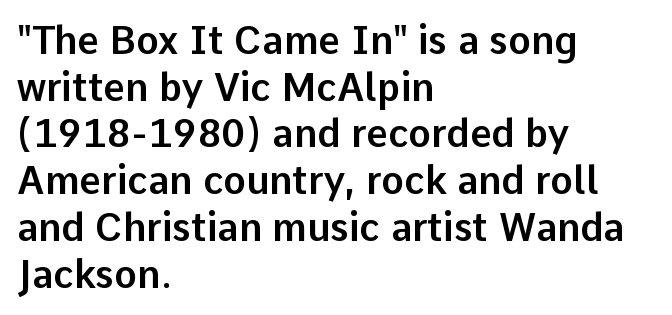
The image shows 38 px sans-serif type, upright; set left-aligned, line spacing 1.23x, normal letter spacing, not underlined; low stroke contrast and a medium x-height.
